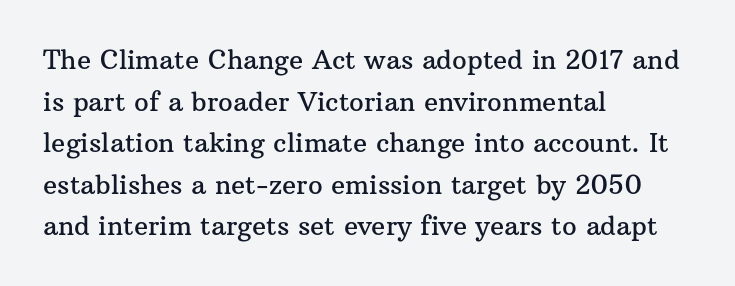
Q: Is the text italic (slanted)? A: No, it is upright.
Q: Is the text underlined? A: No.
Q: How is the paragraph aligned? A: Left-aligned.
Q: Is the spacing between letters normal or unusually wide? A: Normal.
Q: Is the spacing between lines tight, normal or loose? A: Normal.
